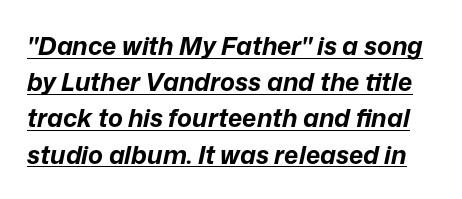
Caption: lettering with a line underneath. The characters look thick and weighty, a clear bold. Regarding leading, the lines here are spaced in the standard way. When letters slant like this, we call the style italic. The horizontal fit of the characters is conventional and even.
